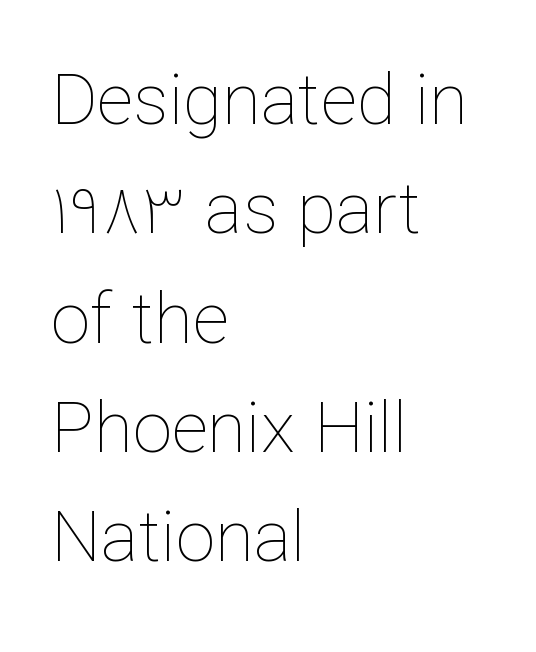
{"italic": "no", "bold": "no", "weight": "thin", "width": "normal", "stroke_contrast": "low", "x_height": "medium", "monospaced": "no", "underline": "no", "align": "left", "line_spacing": "normal", "line_spacing_ratio": 1.54, "letter_spacing": "normal", "letter_spacing_em": 0.0, "glyph_px": 71}
